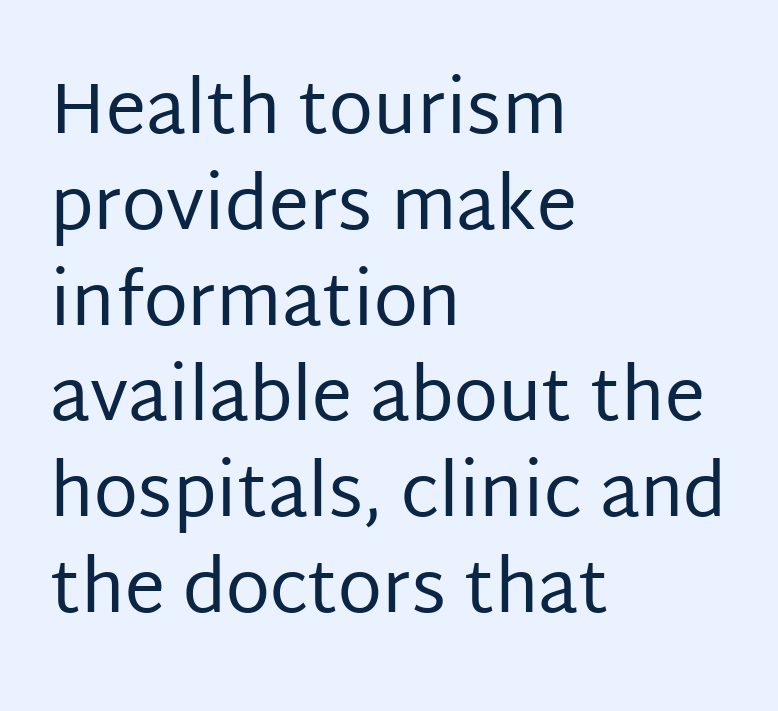
Q: Is the text bold? A: No.
Q: Is the text italic (slanted)? A: No, it is upright.
Q: Is the typeface a serif or a sans-serif typeface? A: Sans-serif.
Q: Is the text underlined? A: No.
Q: How is the paragraph aligned? A: Left-aligned.
Q: Is the spacing between letters normal or unusually wide? A: Normal.
Q: Is the spacing between lines tight, normal or loose? A: Normal.
Q: Width (condensed, normal, or wide)? A: Normal.
Q: Stroke contrast? A: Low.
Q: x-height? A: Large.
Q: Monospaced? A: No.
